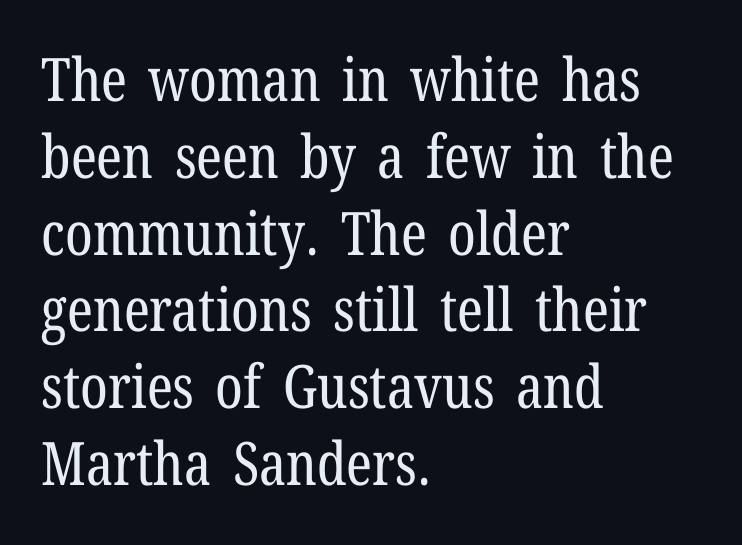
{"serif": "yes", "italic": "no", "bold": "no", "weight": "regular", "width": "condensed", "stroke_contrast": "low", "x_height": "medium", "monospaced": "no", "underline": "no", "align": "left", "line_spacing": "normal", "line_spacing_ratio": 1.28, "letter_spacing": "normal", "letter_spacing_em": 0.0, "glyph_px": 60}
